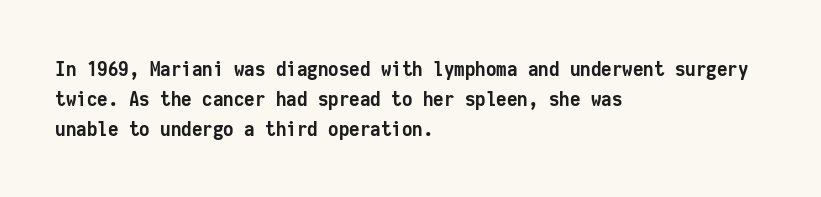
The image shows 21 px bold type, upright; set left-aligned, normal line spacing (1.42x), normal letter spacing, not underlined.
